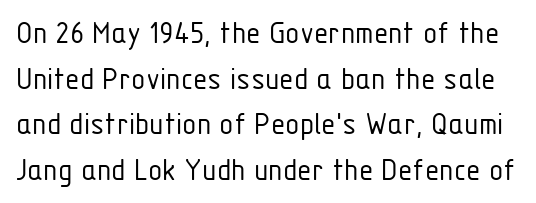
Q: Is the text bold? A: No.
Q: Is the text italic (slanted)? A: No, it is upright.
Q: Is the typeface a serif or a sans-serif typeface? A: Sans-serif.
Q: Is the text underlined? A: No.
Q: Is the spacing between letters normal or unusually wide? A: Normal.
Q: Is the spacing between lines tight, normal or loose? A: Normal.
Q: Width (condensed, normal, or wide)? A: Condensed.
Q: Stroke contrast? A: Low.
Q: x-height? A: Medium.
Q: Monospaced? A: No.
